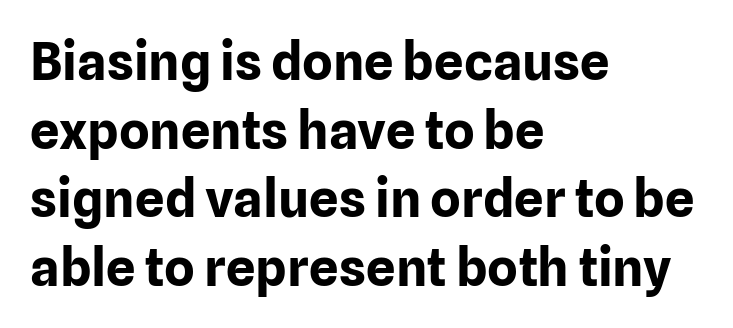
{"serif": "no", "italic": "no", "bold": "yes", "weight": "bold", "width": "normal", "stroke_contrast": "low", "x_height": "medium", "monospaced": "no", "underline": "no", "align": "left", "line_spacing": "normal", "line_spacing_ratio": 1.32, "letter_spacing": "normal", "letter_spacing_em": 0.0, "glyph_px": 52}
